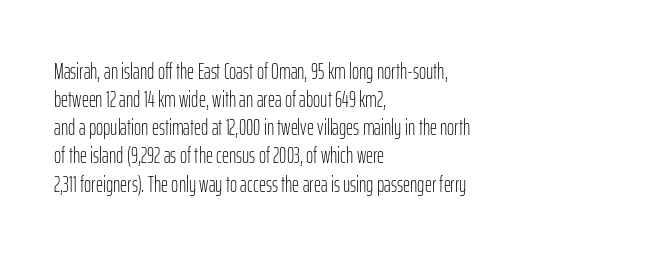
The image shows 22 px text type, upright; set left-aligned, normal line spacing (1.28x), normal letter spacing, not underlined.
